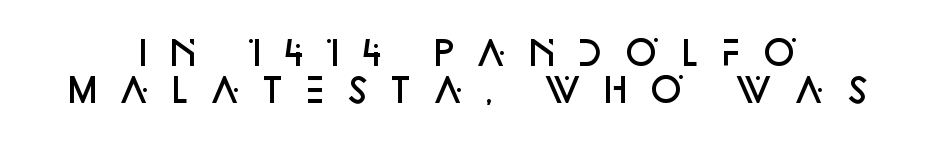
The image shows 33 px semibold sans-serif type, upright; set centered, tight line spacing (1.13x), unusually wide letter spacing (+0.41 em), not underlined; low stroke contrast and a large x-height.
